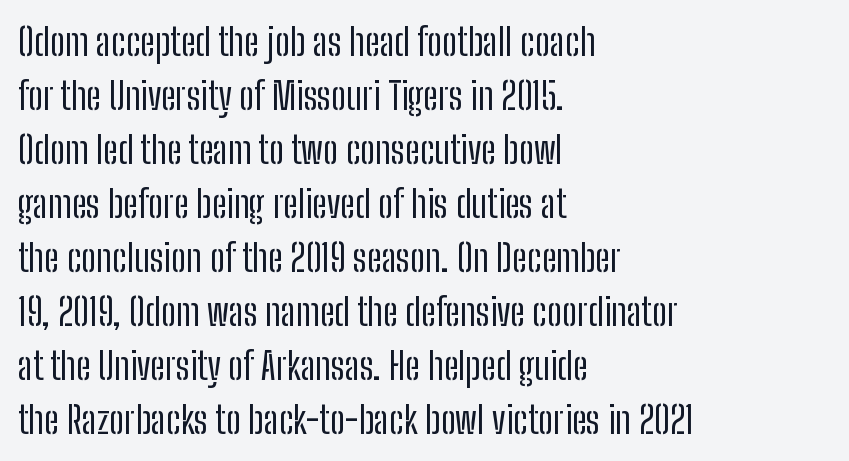
The face used here is rendered with its standard letterfit. Clear beneath every line of the passage. The leading is moderate, giving the passage an even texture. The typography opts for an upright posture over an oblique one.
